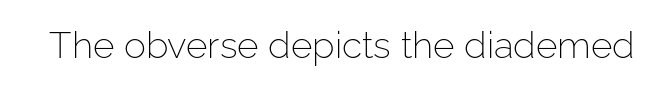
The image shows 37 px light sans-serif type, upright; set normal letter spacing, not underlined; low stroke contrast and a medium x-height.
